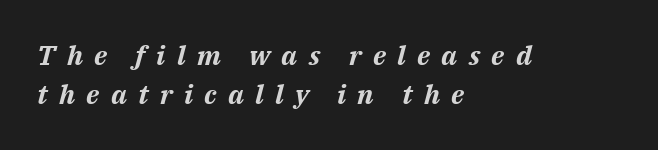
{"italic": "yes", "lean": "right", "slant_degrees": 14, "bold": "yes", "underline": "no", "align": "left", "line_spacing": "normal", "line_spacing_ratio": 1.45, "letter_spacing": "wide", "letter_spacing_em": 0.42, "glyph_px": 27}
